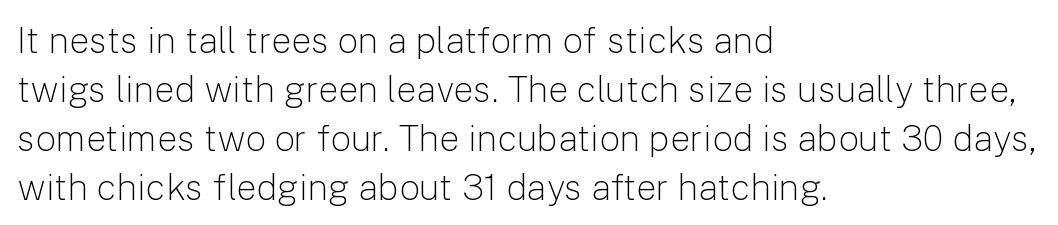
If you measured baseline to baseline, you'd find a middling distance. The strokes are not fattened; the text isn't bold. Honestly, there is no underline to notice here at all. This sample uses plain, unmodified letter spacing. The typography opts for an upright posture over an oblique one. The passage shown is typed in a proportional face where columns would drift.
